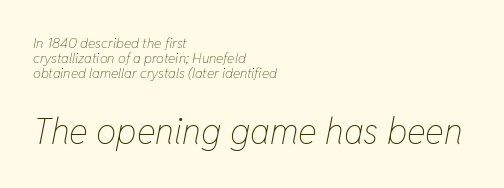
Q: Is the text bold? A: No.
Q: Is the text italic (slanted)? A: Yes, it leans right by about 11 degrees.
Q: Is the text underlined? A: No.
Q: How is the paragraph aligned? A: Left-aligned.
Q: Is the spacing between letters normal or unusually wide? A: Normal.
Q: Is the spacing between lines tight, normal or loose? A: Tight.
Q: Which block of text is set in a larger size, the first (top) or the second (bottom)? A: The second (bottom) one.
Q: Width (condensed, normal, or wide)? A: Condensed.
Q: Stroke contrast? A: Low.
Q: x-height? A: Medium.
Q: Monospaced? A: No.
